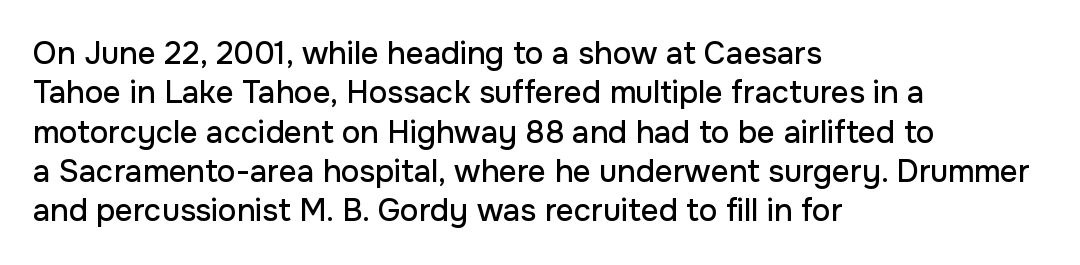
{"serif": "no", "italic": "no", "width": "normal", "stroke_contrast": "low", "x_height": "medium", "monospaced": "no", "underline": "no", "align": "left", "line_spacing": "normal", "line_spacing_ratio": 1.27, "letter_spacing": "normal", "letter_spacing_em": 0.0, "glyph_px": 31}
